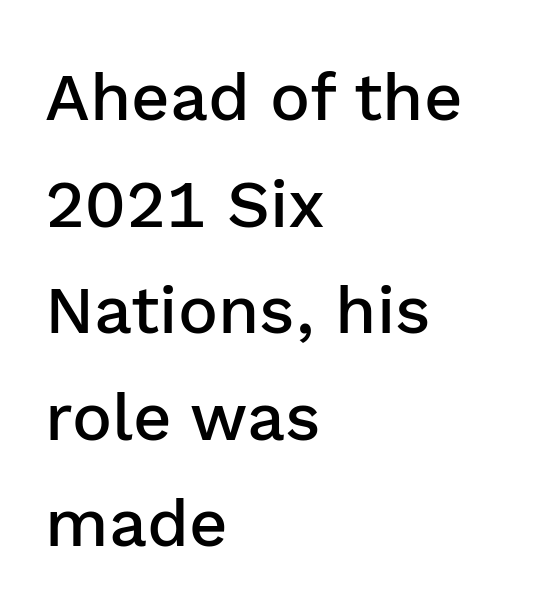
Q: Is the text bold? A: Semi-bold.
Q: Is the text italic (slanted)? A: No, it is upright.
Q: Is the typeface a serif or a sans-serif typeface? A: Sans-serif.
Q: Is the text underlined? A: No.
Q: How is the paragraph aligned? A: Left-aligned.
Q: Is the spacing between letters normal or unusually wide? A: Normal.
Q: Is the spacing between lines tight, normal or loose? A: Normal.
Q: Width (condensed, normal, or wide)? A: Normal.
Q: Stroke contrast? A: Low.
Q: x-height? A: Medium.
Q: Monospaced? A: No.
